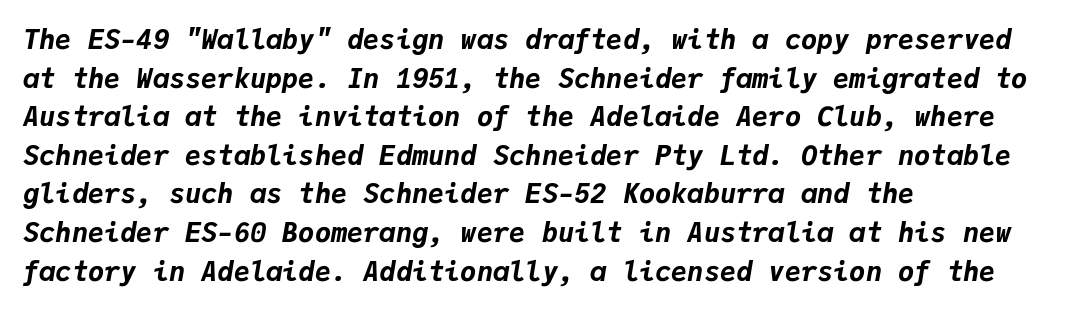
The image shows 27 px bold type, italic (leaning right); set left-aligned, normal line spacing (1.43x), normal letter spacing, not underlined.
